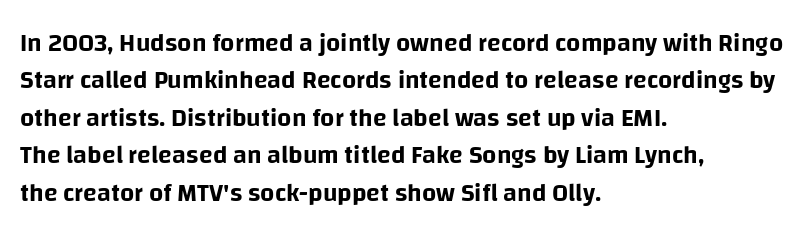
Q: Is the text italic (slanted)? A: No, it is upright.
Q: Is the text underlined? A: No.
Q: How is the paragraph aligned? A: Left-aligned.
Q: Is the spacing between letters normal or unusually wide? A: Normal.
Q: Is the spacing between lines tight, normal or loose? A: Normal.
